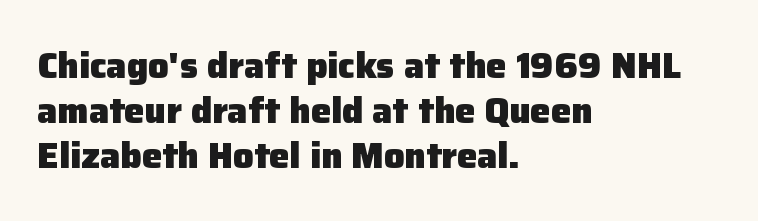
The image shows 36 px heavy sans-serif type, upright; set left-aligned, normal line spacing (1.25x), normal letter spacing, not underlined; low stroke contrast and a medium x-height.
